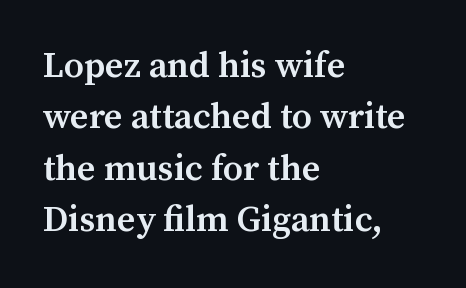
{"serif": "yes", "italic": "no", "bold": "semi", "weight": "semibold", "width": "normal", "stroke_contrast": "medium", "x_height": "medium", "monospaced": "no", "underline": "no", "align": "left", "line_spacing": "normal", "line_spacing_ratio": 1.43, "letter_spacing": "normal", "letter_spacing_em": 0.0, "glyph_px": 36}
